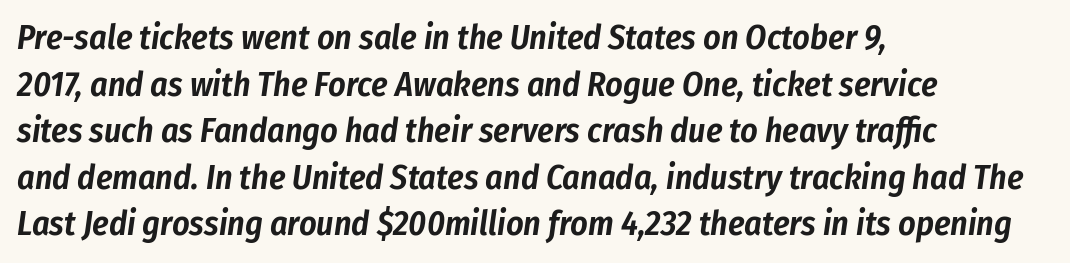
The space directly below the letters is spotless. When letters slant like this, we call the style italic. All the whitespace from short lines collects on the right. Think of a printed novel: that variable character pitch is what you see here. Words appear dense and cohesive because spacing is normal.
